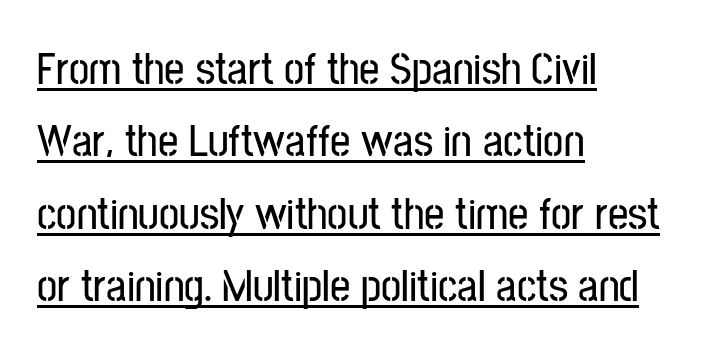
Q: Is the text italic (slanted)? A: No, it is upright.
Q: Is the typeface a serif or a sans-serif typeface? A: Sans-serif.
Q: Is the text underlined? A: Yes.
Q: How is the paragraph aligned? A: Left-aligned.
Q: Is the spacing between letters normal or unusually wide? A: Normal.
Q: Is the spacing between lines tight, normal or loose? A: Normal.
Q: Width (condensed, normal, or wide)? A: Condensed.
Q: Stroke contrast? A: Low.
Q: x-height? A: Medium.
Q: Monospaced? A: No.
